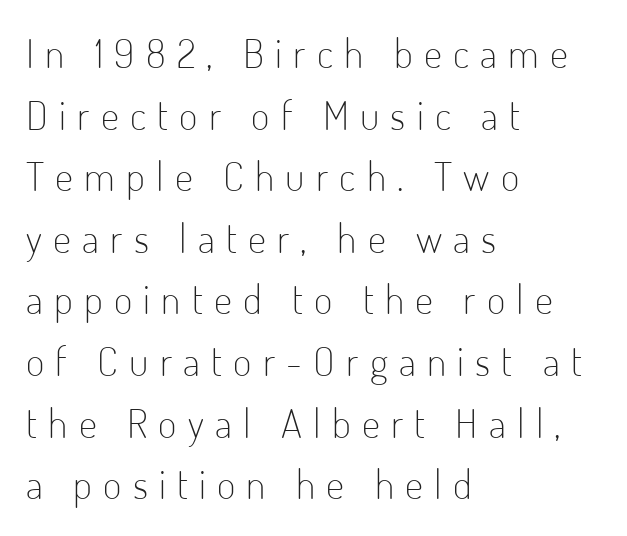
The image shows 40 px light, condensed sans-serif type, upright; set left-aligned, normal line spacing (1.54x), unusually wide letter spacing (+0.28 em), not underlined; low stroke contrast and a small x-height.
